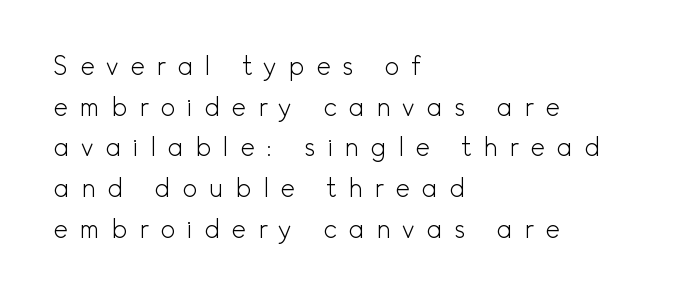
{"italic": "no", "bold": "no", "underline": "no", "align": "left", "line_spacing": "normal", "line_spacing_ratio": 1.63, "letter_spacing": "wide", "letter_spacing_em": 0.46, "glyph_px": 25}
